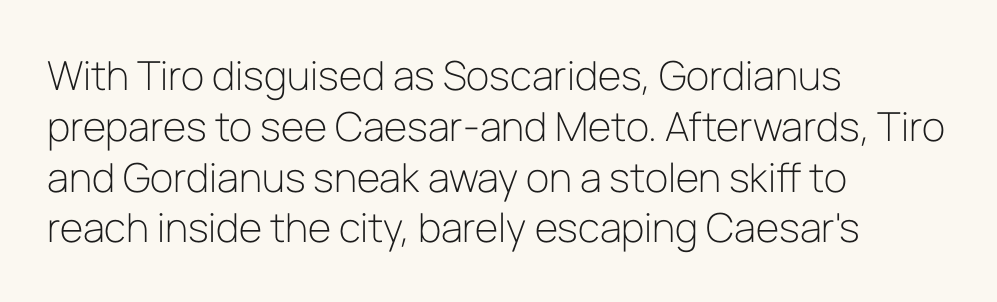
The passage shown is typeset with a sans-serif family. A typesetter would call this leading conventional body-copy spacing. The rendering keeps characters at their native spacing. Compared with a centered layout, this one pins lines to the left instead.
